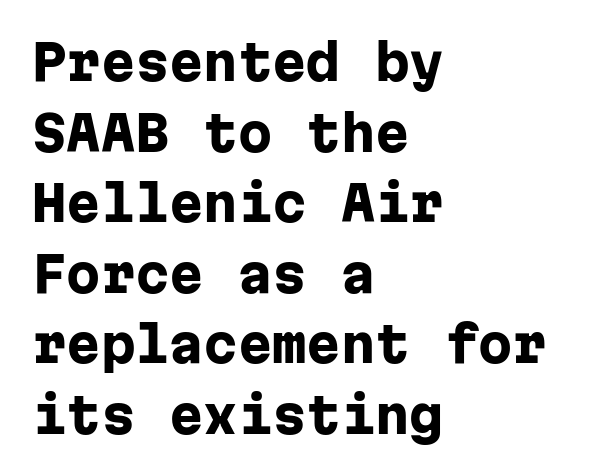
The image shows 49 px heavy sans-serif type, upright, monospaced; set left-aligned, normal line spacing (1.44x), normal letter spacing, not underlined; low stroke contrast and a medium x-height.
